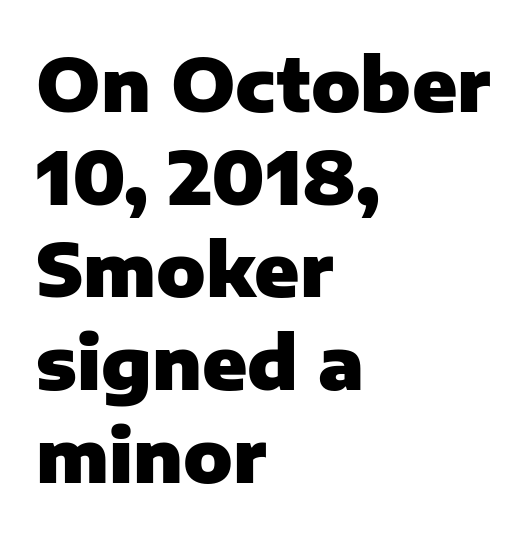
{"serif": "no", "italic": "no", "bold": "yes", "weight": "heavy", "width": "normal", "stroke_contrast": "low", "x_height": "medium", "monospaced": "no", "underline": "no", "align": "left", "line_spacing": "normal", "line_spacing_ratio": 1.27, "letter_spacing": "normal", "letter_spacing_em": 0.0, "glyph_px": 73}
